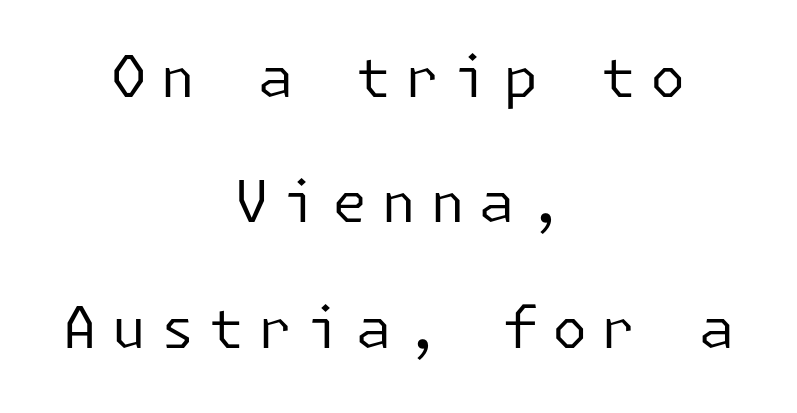
The image shows 57 px regular-weight sans-serif type, upright; set centered, loose line spacing (2.2x), unusually wide letter spacing (+0.24 em), not underlined; low stroke contrast and a medium x-height.
